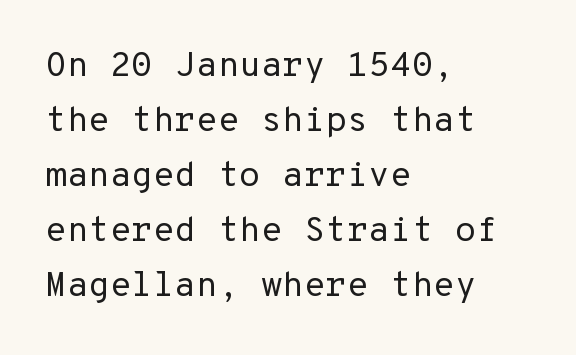
A normal amount of white space separates one row of letters from the next. Unbolded letterforms with no extra heft. Students, note that the glyphs here touch the page at normal intervals. Vertical strokes here are truly vertical. All the whitespace from short lines collects on the right. Note the uniform advance width — an 'i' takes as much space as an 'm'.
